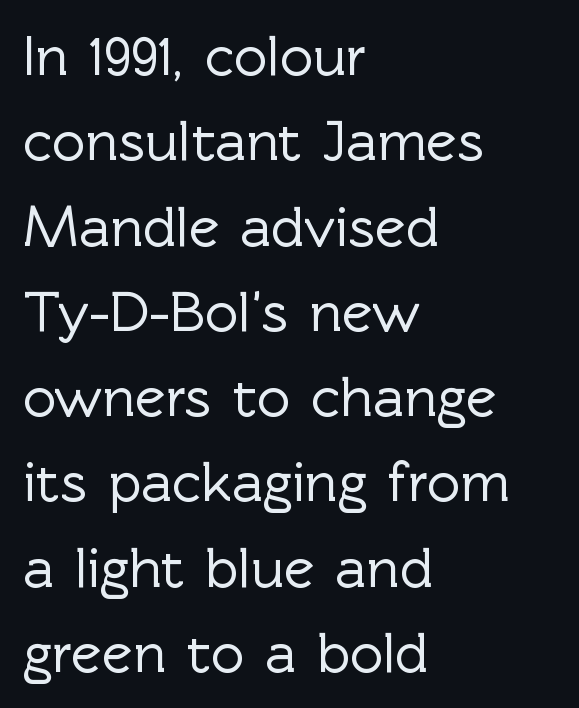
{"serif": "no", "italic": "no", "width": "normal", "x_height": "medium", "monospaced": "no", "underline": "no", "align": "left", "line_spacing": "normal", "line_spacing_ratio": 1.47, "letter_spacing": "normal", "letter_spacing_em": 0.0, "glyph_px": 58}
